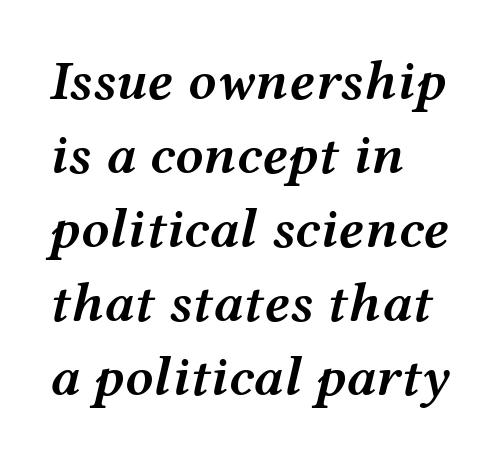
{"italic": "yes", "lean": "right", "slant_degrees": 12, "bold": "semi", "weight": "semibold", "width": "wide", "stroke_contrast": "medium", "x_height": "medium", "monospaced": "no", "underline": "no", "align": "left", "line_spacing": "normal", "line_spacing_ratio": 1.32, "letter_spacing": "normal", "letter_spacing_em": 0.0, "glyph_px": 56}
